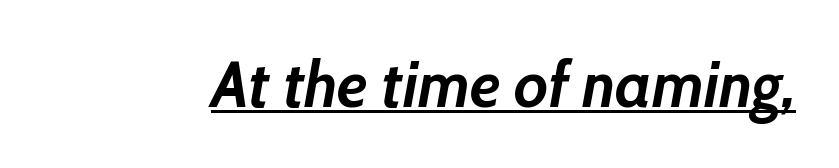
The image shows 65 px semibold type, italic (leaning right); set normal letter spacing, underlined; low stroke contrast and a medium x-height.
